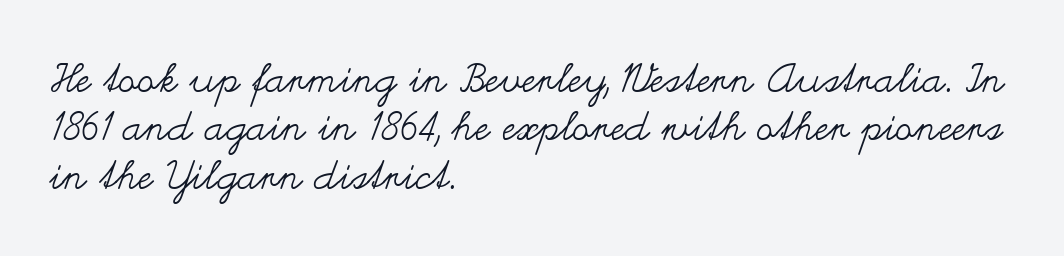
{"bold": "no", "weight": "regular", "width": "wide", "stroke_contrast": "medium", "x_height": "small", "monospaced": "no", "underline": "no", "align": "left", "line_spacing_ratio": 1.21, "letter_spacing": "normal", "letter_spacing_em": 0.0, "glyph_px": 40}
